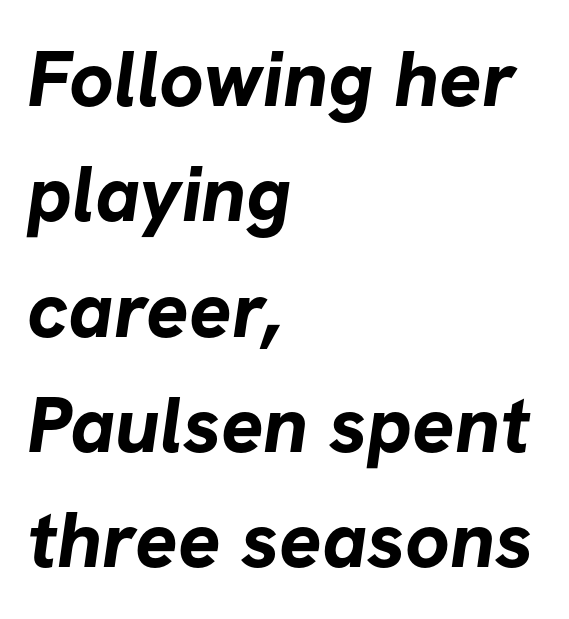
Casual observation: everything's shoved over to the left. Honestly, there is no underline to notice here at all. Quick note: interline space is typical. The letters advance in unequal steps, a hallmark of proportional type. I'd describe the lettering as bold — thick and assertive. Short note: letters normally spaced.
